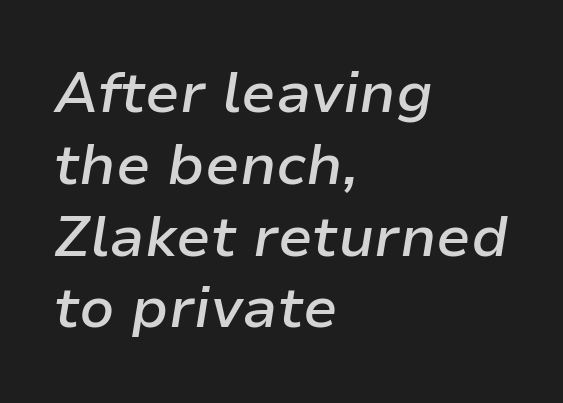
{"italic": "yes", "lean": "right", "slant_degrees": 9, "bold": "semi", "weight": "semibold", "width": "normal", "stroke_contrast": "low", "x_height": "medium", "monospaced": "no", "underline": "no", "align": "left", "line_spacing": "normal", "line_spacing_ratio": 1.26, "letter_spacing": "normal", "letter_spacing_em": 0.0, "glyph_px": 57}
